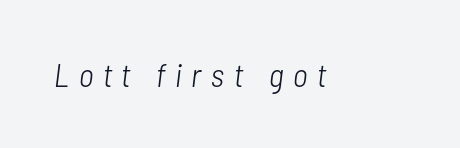
The image shows 33 px light, condensed type, italic (leaning right); set unusually wide letter spacing (+0.3 em), not underlined; low stroke contrast and a medium x-height.
